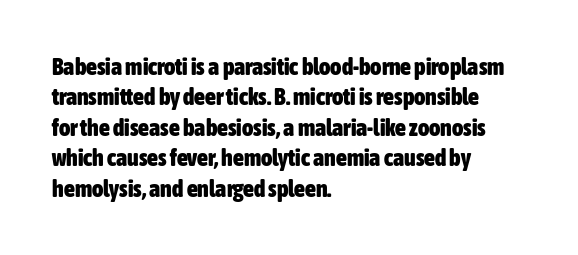
The glyphs are unaccompanied by any horizontal stroke below them. The leading is moderate, giving the passage an even texture. Left-aligned paragraph, ragged on the right. A full-strength bold gives these letters their thick strokes. This sample uses an upright cut, with every glyph sitting square on the baseline.
